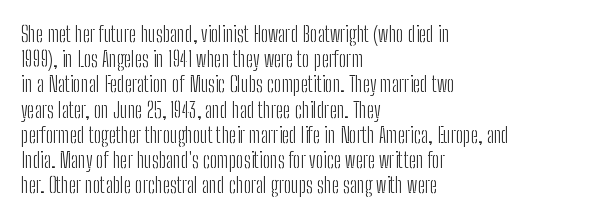
The image shows 21 px text type, upright; set left-aligned, line spacing 1.2x, normal letter spacing, not underlined.
